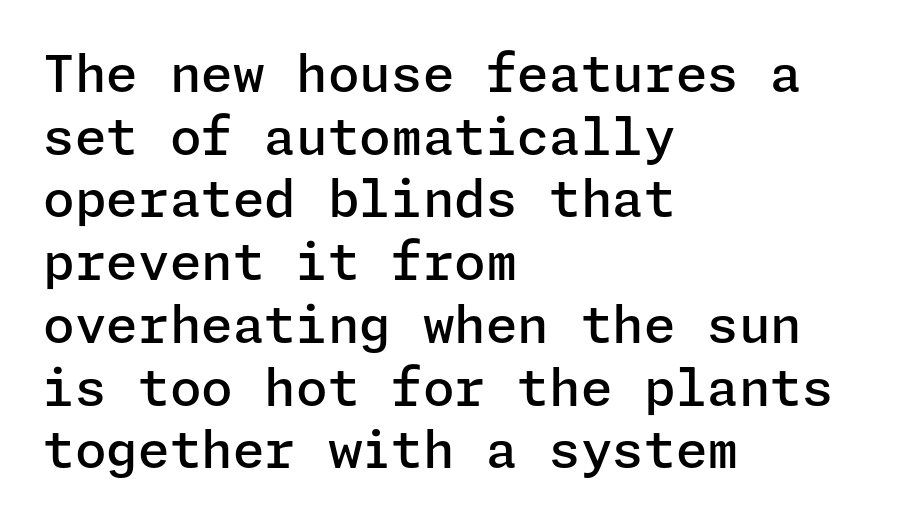
The characters look somewhat weighty, a semibold short of true bold. Observe the ordinary spacing: letters are neighbours, not strangers. The letters stand straight up with perfectly vertical stems. Type without underlining. Leftover space on each line is placed entirely after the last word.
